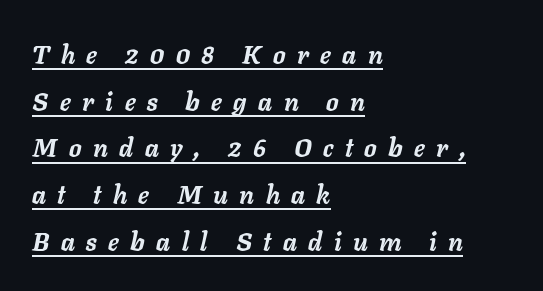
Q: Is the text bold? A: Yes.
Q: Is the text italic (slanted)? A: Yes, it leans right by about 11 degrees.
Q: Is the text underlined? A: Yes.
Q: How is the paragraph aligned? A: Left-aligned.
Q: Is the spacing between letters normal or unusually wide? A: Unusually wide.
